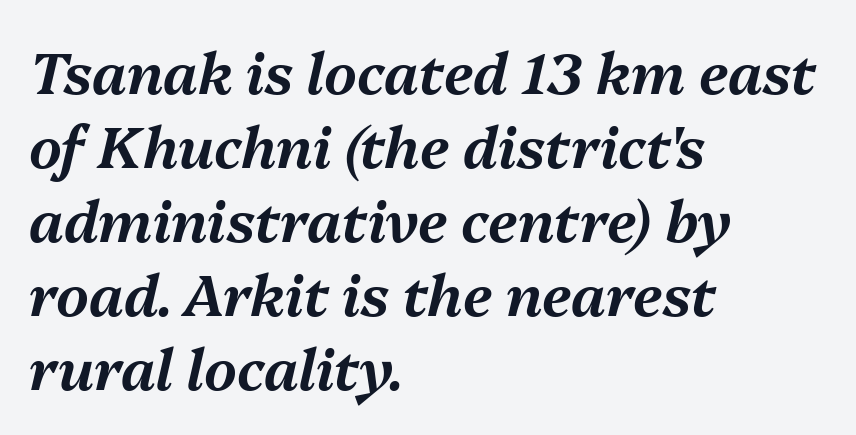
{"italic": "yes", "lean": "right", "slant_degrees": 13, "width": "normal", "stroke_contrast": "medium", "x_height": "medium", "monospaced": "no", "underline": "no", "align": "left", "line_spacing": "normal", "line_spacing_ratio": 1.3, "letter_spacing": "normal", "letter_spacing_em": 0.0, "glyph_px": 57}
